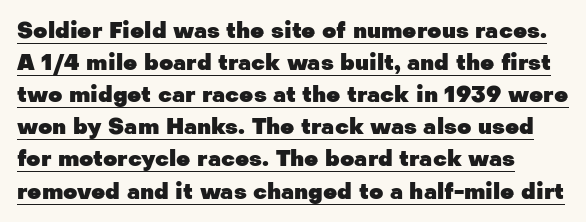
Q: Is the text bold? A: Yes.
Q: Is the text italic (slanted)? A: No, it is upright.
Q: Is the text underlined? A: Yes.
Q: Is the spacing between letters normal or unusually wide? A: Normal.
Q: Is the spacing between lines tight, normal or loose? A: Normal.
